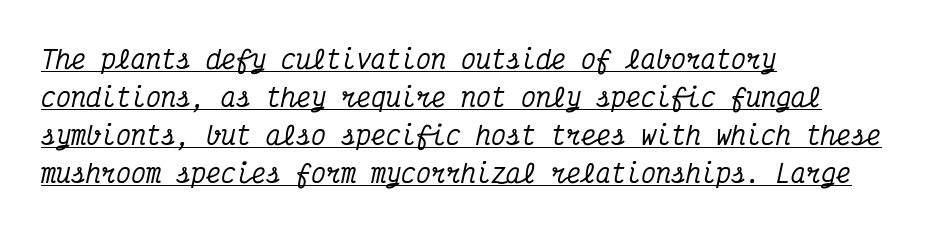
{"italic": "yes", "lean": "right", "slant_degrees": 12, "underline": "yes", "align": "left", "line_spacing": "normal", "line_spacing_ratio": 1.52, "letter_spacing": "normal", "letter_spacing_em": 0.0, "glyph_px": 25}
